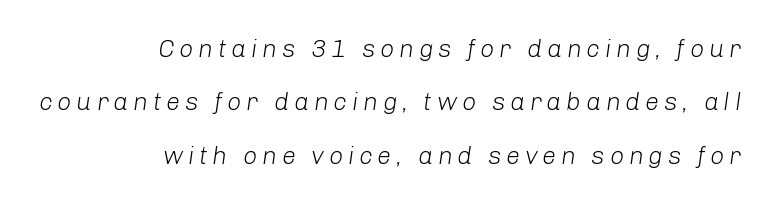
The image shows 25 px text type, italic (leaning right); set right-aligned, loose line spacing (2.14x), not underlined.
